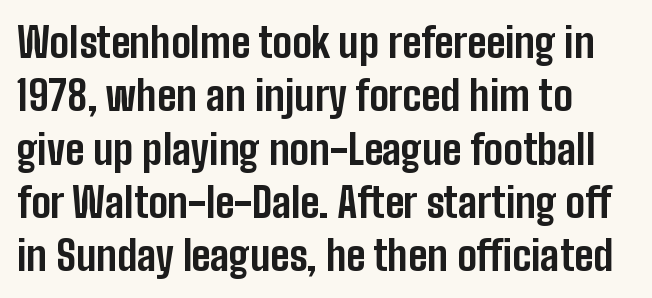
The image shows 41 px bold, condensed sans-serif type, upright; set left-aligned, normal line spacing (1.3x), normal letter spacing, not underlined; low stroke contrast and a medium x-height.
